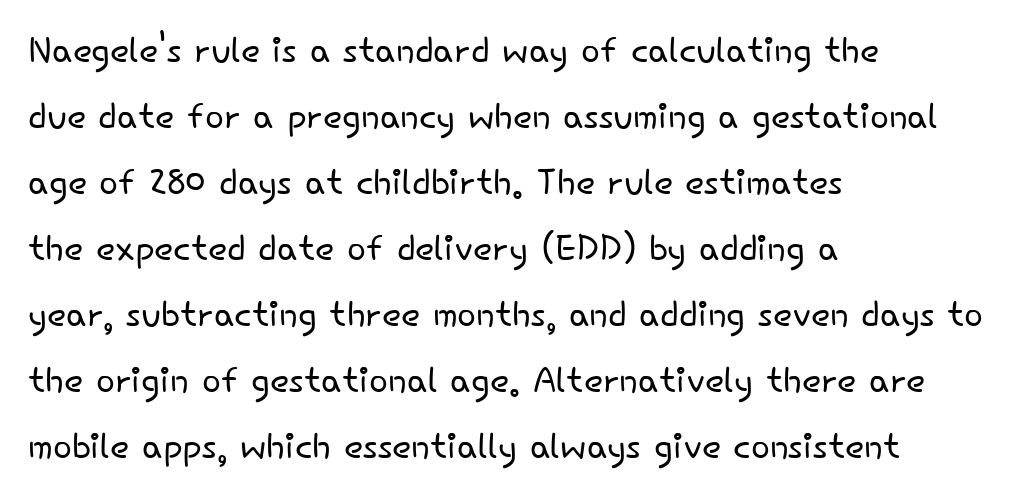
The image shows 50 px light sans-serif type, upright; set left-aligned, normal line spacing (1.32x), normal letter spacing, not underlined; low stroke contrast and a small x-height.
